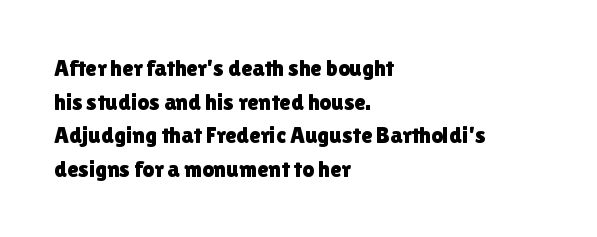
{"italic": "no", "underline": "no", "align": "left", "line_spacing": "normal", "line_spacing_ratio": 1.46, "letter_spacing": "normal", "letter_spacing_em": 0.0, "glyph_px": 23}
